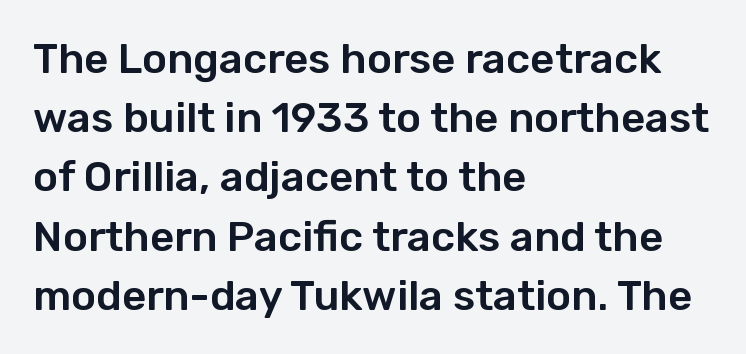
The image shows 42 px sans-serif type, upright; set left-aligned, normal line spacing (1.41x), normal letter spacing, not underlined; low stroke contrast and a medium x-height.
